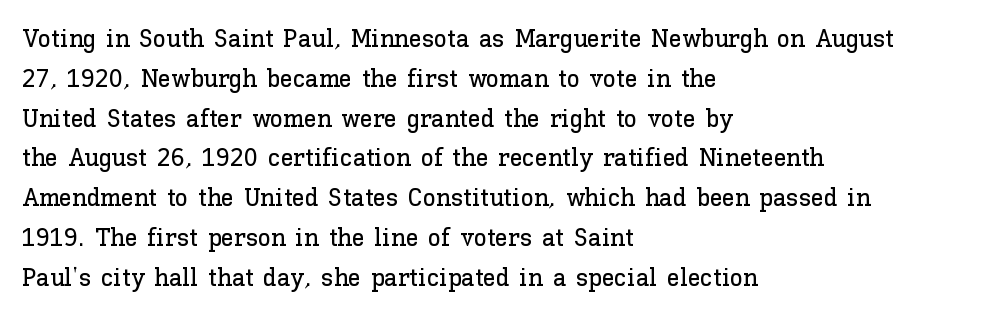
{"italic": "no", "underline": "no", "align": "left", "line_spacing": "normal", "line_spacing_ratio": 1.53, "letter_spacing": "normal", "letter_spacing_em": 0.0, "glyph_px": 26}
